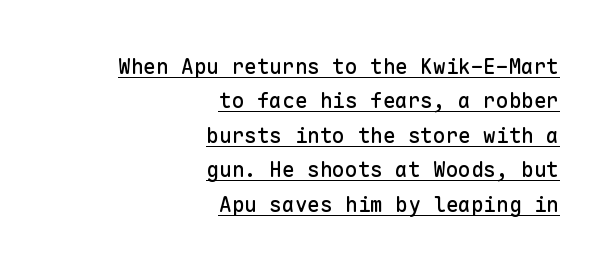
You can tell it's not italic because the verticals are truly vertical. Does extra space separate the letters? No, they use regular spacing. Has an underline been added? It has. Caption: multi-line text, flush right, ragged left. Is there much room between lines? A standard amount, neither cramped nor airy.
